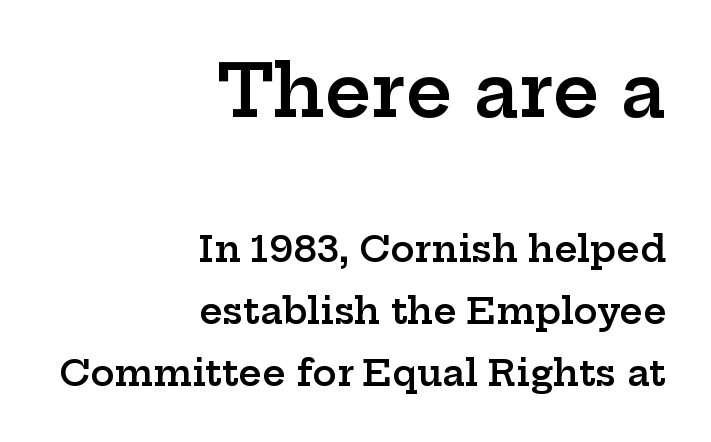
Q: Is the text bold? A: Semi-bold.
Q: Is the text italic (slanted)? A: No, it is upright.
Q: Is the typeface a serif or a sans-serif typeface? A: Serif.
Q: Is the text underlined? A: No.
Q: How is the paragraph aligned? A: Right-aligned.
Q: Is the spacing between letters normal or unusually wide? A: Normal.
Q: Which block of text is set in a larger size, the first (top) or the second (bottom)? A: The first (top) one.
Q: Width (condensed, normal, or wide)? A: Wide.
Q: Stroke contrast? A: Low.
Q: x-height? A: Medium.
Q: Monospaced? A: No.
